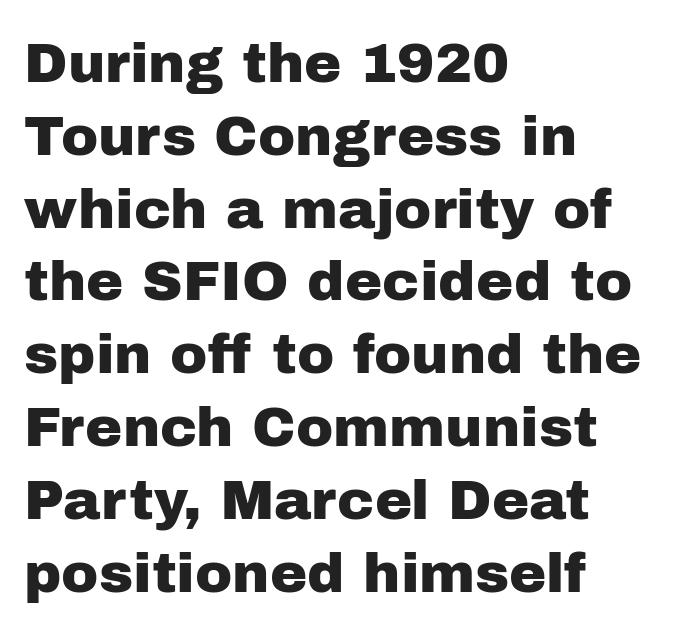
The rendering uses natural spacing where letterforms have individual widths. Type without underlining. Italic? Not at all — the glyphs are vertical. Typeset ragged right — the left edge is the straight one.
